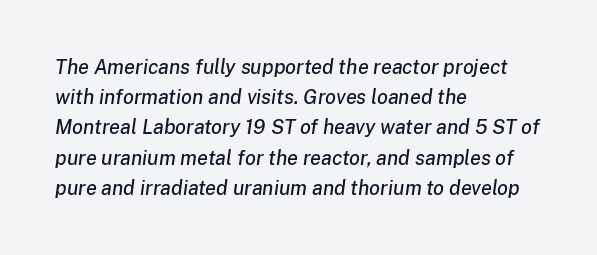
Q: Is the text italic (slanted)? A: Yes, it leans right by about 8 degrees.
Q: Is the text underlined? A: No.
Q: How is the paragraph aligned? A: Left-aligned.
Q: Is the spacing between letters normal or unusually wide? A: Normal.
Q: Is the spacing between lines tight, normal or loose? A: Normal.
